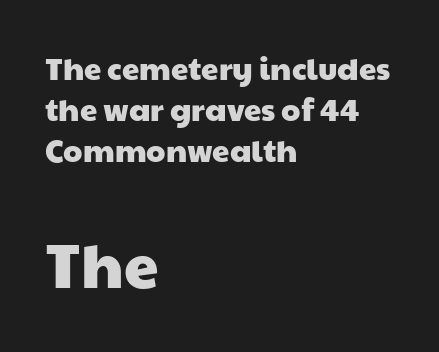
The image shows 62 px wide sans-serif type; set left-aligned, normal line spacing (1.33x), normal letter spacing, not underlined; the second (bottom) block is 2.0x larger; low stroke contrast and a medium x-height.
